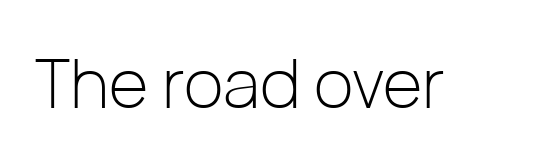
What stands out about the letter spacing? Nothing — it is the standard amount. You could not count columns in this text — the font is proportionally spaced. Stroke thickness stays within the range of a standard reading face or lighter. Unlike italic type, these characters show no tilt at all. This rendering features lettering with no underline. I'd call this a sans setting — the letters go barefoot.
